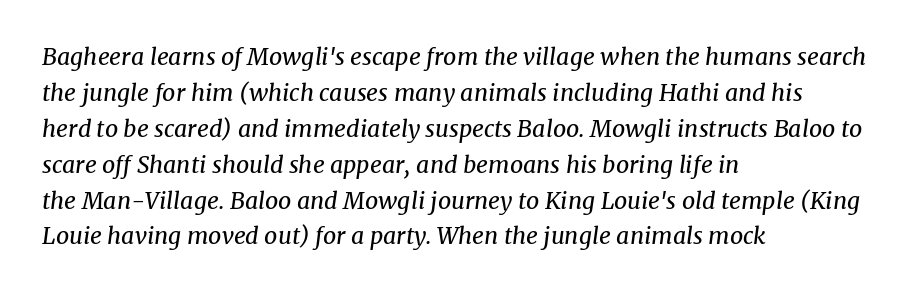
The image shows 23 px text type, italic (leaning right); set left-aligned, normal line spacing (1.56x), normal letter spacing, not underlined.
